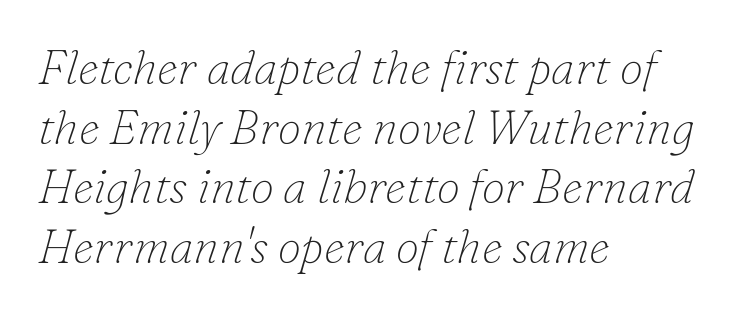
The image shows 47 px thin serif type, italic (leaning right); set left-aligned, normal line spacing (1.27x), normal letter spacing, not underlined; low stroke contrast and a small x-height.
